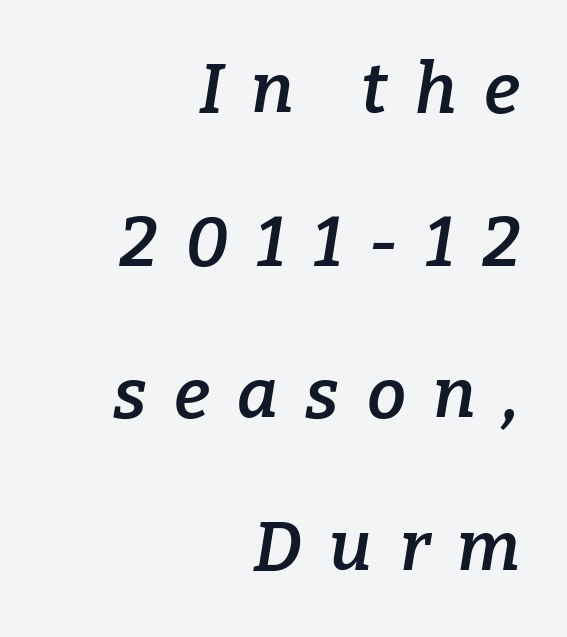
Q: Is the text bold? A: Semi-bold.
Q: Is the text italic (slanted)? A: Yes, it leans right by about 9 degrees.
Q: Is the typeface a serif or a sans-serif typeface? A: Serif.
Q: Is the text underlined? A: No.
Q: How is the paragraph aligned? A: Right-aligned.
Q: Is the spacing between letters normal or unusually wide? A: Unusually wide.
Q: Is the spacing between lines tight, normal or loose? A: Loose.
Q: Width (condensed, normal, or wide)? A: Normal.
Q: Stroke contrast? A: Low.
Q: x-height? A: Medium.
Q: Monospaced? A: No.
